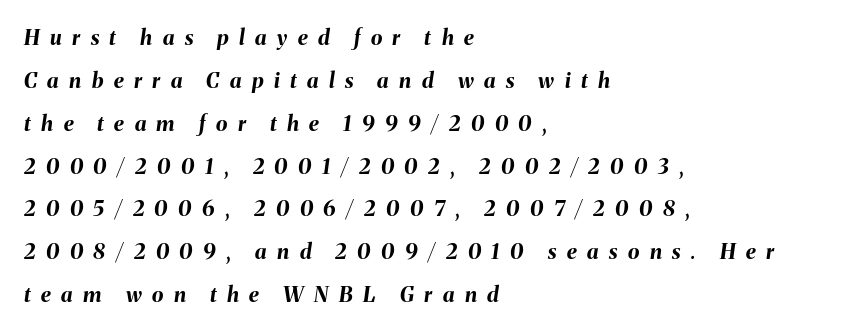
The image shows 21 px bold type, italic (leaning right); set left-aligned, loose line spacing (2.04x), unusually wide letter spacing (+0.5 em), not underlined.
